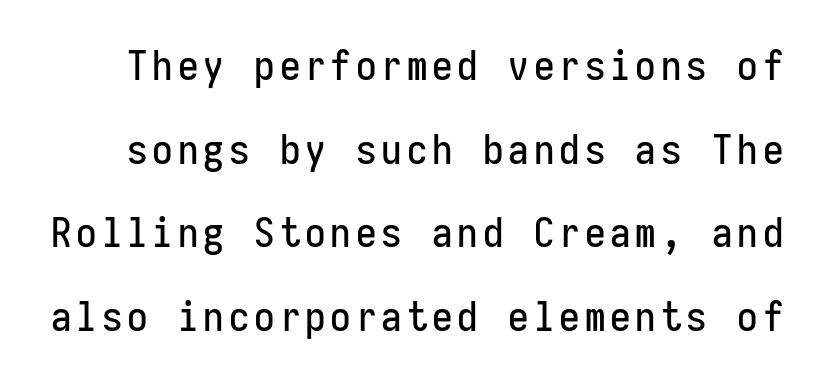
{"serif": "no", "italic": "no", "width": "condensed", "stroke_contrast": "low", "x_height": "medium", "monospaced": "yes", "underline": "no", "line_spacing": "loose", "line_spacing_ratio": 2.04, "glyph_px": 41}
